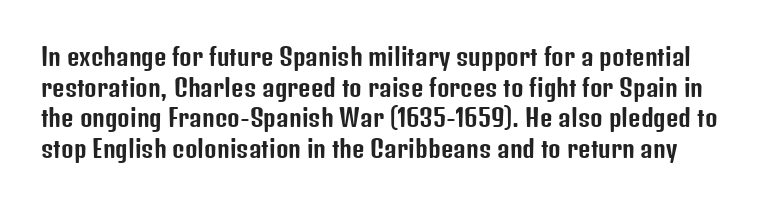
{"italic": "no", "underline": "no", "line_spacing": "normal", "line_spacing_ratio": 1.28, "letter_spacing": "normal", "letter_spacing_em": 0.0, "glyph_px": 24}
